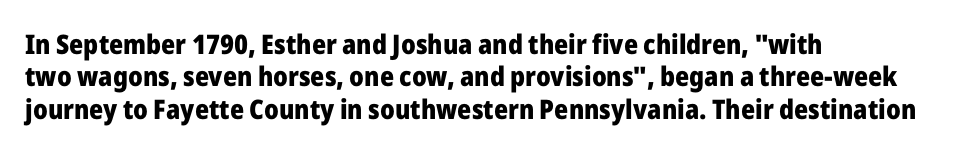
Q: Is the text bold? A: Yes.
Q: Is the text italic (slanted)? A: No, it is upright.
Q: Is the text underlined? A: No.
Q: How is the paragraph aligned? A: Left-aligned.
Q: Is the spacing between letters normal or unusually wide? A: Normal.
